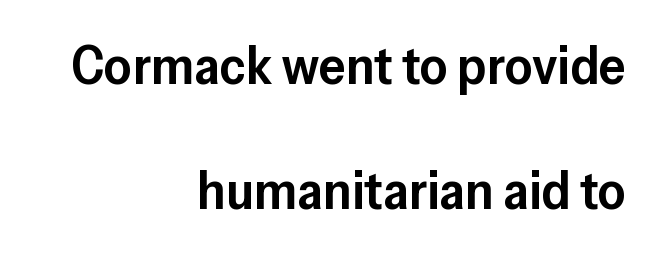
{"serif": "no", "italic": "no", "bold": "semi", "weight": "semibold", "width": "normal", "stroke_contrast": "low", "x_height": "medium", "monospaced": "no", "underline": "no", "align": "right", "line_spacing": "loose", "line_spacing_ratio": 2.32, "letter_spacing": "normal", "letter_spacing_em": 0.0, "glyph_px": 54}
